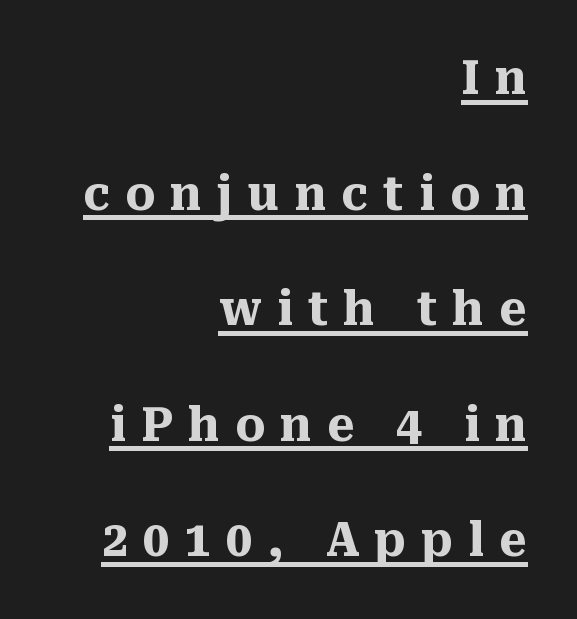
Q: Is the text bold? A: Yes.
Q: Is the text italic (slanted)? A: No, it is upright.
Q: Is the typeface a serif or a sans-serif typeface? A: Serif.
Q: Is the text underlined? A: Yes.
Q: How is the paragraph aligned? A: Right-aligned.
Q: Is the spacing between letters normal or unusually wide? A: Unusually wide.
Q: Is the spacing between lines tight, normal or loose? A: Loose.
Q: Width (condensed, normal, or wide)? A: Normal.
Q: Stroke contrast? A: Medium.
Q: x-height? A: Medium.
Q: Monospaced? A: No.
